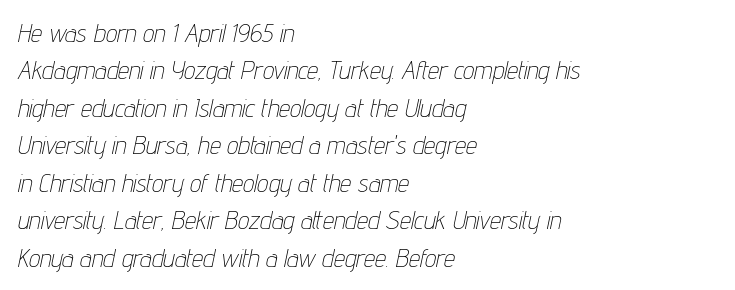
Posture: slanted. Underline: absent. This block has exactly the height ordinary leading produces. How are the letters spaced? Ordinarily, with no added tracking. The ragged edge is on the right, which tells us the setting is flush left. Counters stay open thanks to moderate or lighter strokes.
